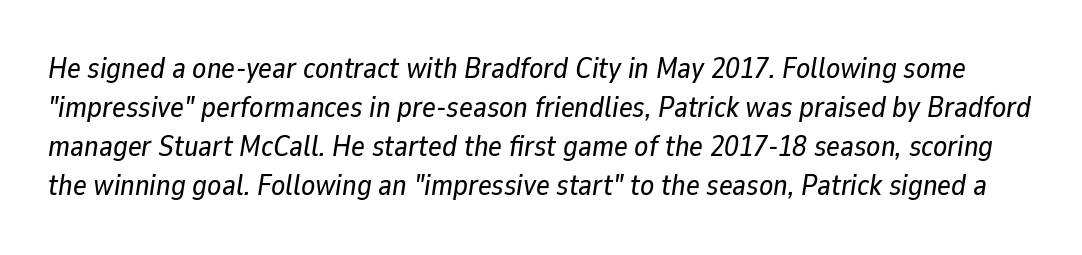
{"italic": "yes", "lean": "right", "slant_degrees": 9, "width": "normal", "stroke_contrast": "low", "x_height": "medium", "monospaced": "no", "underline": "no", "line_spacing": "normal", "line_spacing_ratio": 1.35, "letter_spacing": "normal", "letter_spacing_em": 0.0, "glyph_px": 29}
